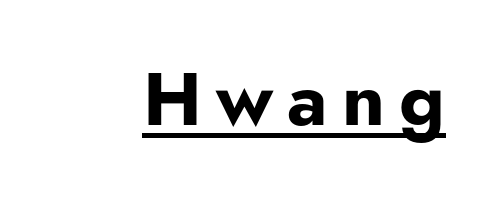
Each letter's strokes conclude bluntly, with no projecting serifs. The letters are bold, with thick, heavy strokes. A typesetter would call this proportional, since set widths differ per character. Like a heading marked for emphasis, these lines bear an underscore. Upright lettering throughout.
